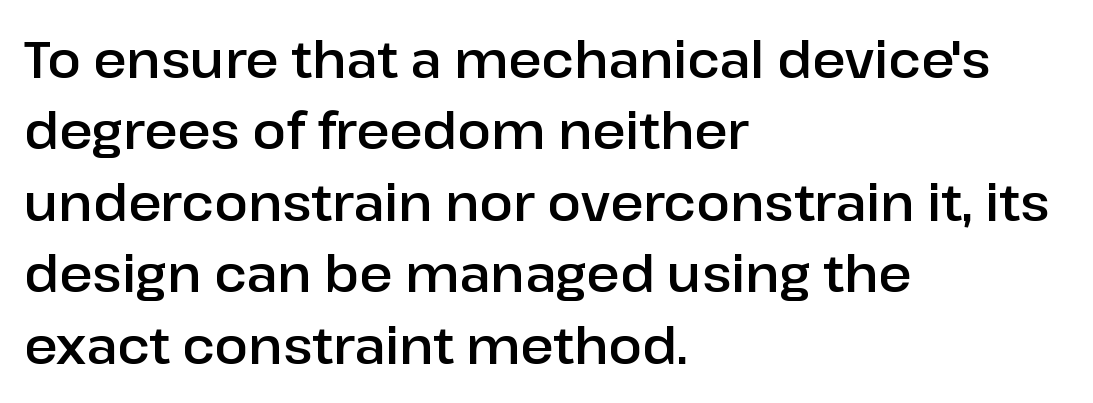
{"serif": "no", "italic": "no", "width": "normal", "stroke_contrast": "low", "x_height": "medium", "monospaced": "no", "underline": "no", "align": "left", "line_spacing": "normal", "line_spacing_ratio": 1.43, "letter_spacing": "normal", "letter_spacing_em": 0.0, "glyph_px": 50}
